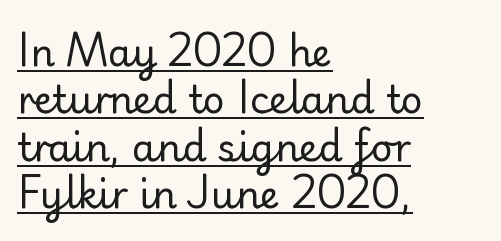
{"serif": "no", "italic": "no", "bold": "no", "weight": "regular", "width": "normal", "stroke_contrast": "low", "x_height": "small", "monospaced": "no", "underline": "yes", "align": "left", "line_spacing": "normal", "line_spacing_ratio": 1.25, "letter_spacing": "normal", "letter_spacing_em": 0.0, "glyph_px": 38}
